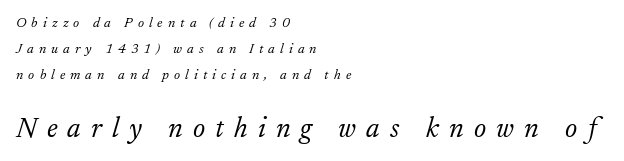
Q: Is the text bold? A: No.
Q: Is the text italic (slanted)? A: Yes, it leans right by about 17 degrees.
Q: Is the typeface a serif or a sans-serif typeface? A: Serif.
Q: Is the text underlined? A: No.
Q: How is the paragraph aligned? A: Left-aligned.
Q: Is the spacing between letters normal or unusually wide? A: Unusually wide.
Q: Which block of text is set in a larger size, the first (top) or the second (bottom)? A: The second (bottom) one.
Q: Width (condensed, normal, or wide)? A: Normal.
Q: Stroke contrast? A: Low.
Q: x-height? A: Small.
Q: Monospaced? A: No.
